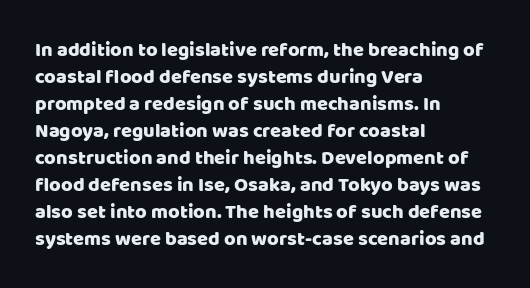
{"italic": "no", "underline": "no", "align": "left", "line_spacing": "normal", "line_spacing_ratio": 1.35, "letter_spacing": "normal", "letter_spacing_em": 0.0, "glyph_px": 20}
